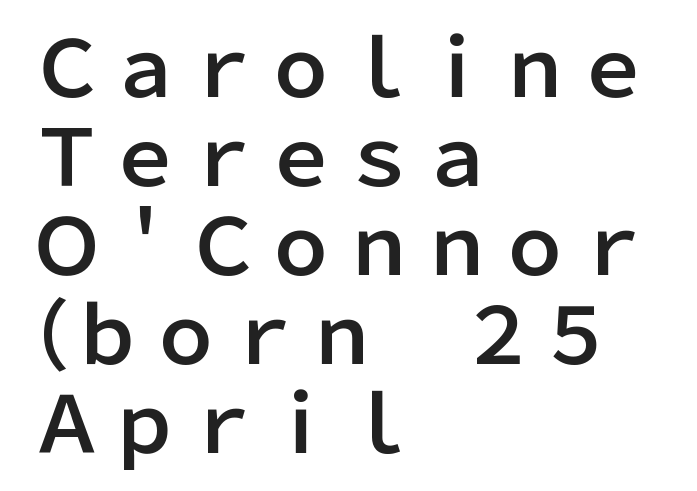
{"serif": "no", "italic": "no", "width": "normal", "stroke_contrast": "low", "x_height": "medium", "monospaced": "no", "underline": "no", "align": "left", "line_spacing": "tight", "line_spacing_ratio": 1.14, "letter_spacing": "normal", "letter_spacing_em": 0.0, "glyph_px": 78}
